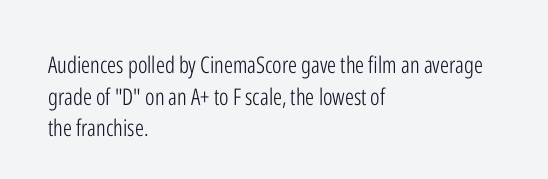
A roman cut, with each character standing at attention. Line spacing here is normal. The text block is weighted toward the left margin, trailing off unevenly rightward. Lines of text with bare space underneath. Nothing unusual about the tracking: characters are spaced as the font intends. A quiet, ordinary-to-light weight characterises the typeface.
